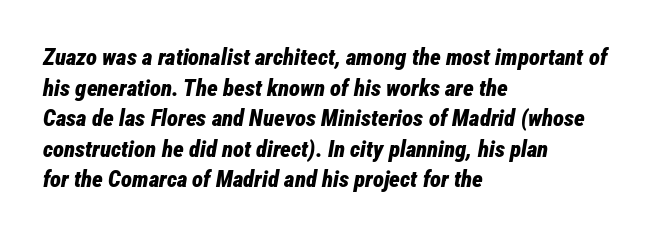
{"italic": "yes", "lean": "right", "slant_degrees": 12, "bold": "yes", "underline": "no", "align": "left", "line_spacing": "normal", "line_spacing_ratio": 1.33, "letter_spacing": "normal", "letter_spacing_em": 0.0, "glyph_px": 23}
